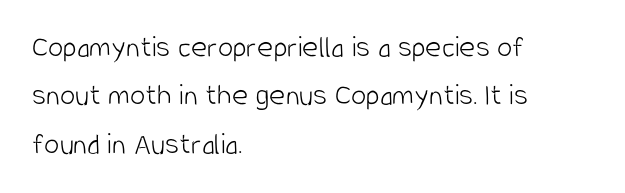
The image shows 31 px light, condensed sans-serif type, upright; set left-aligned, normal line spacing (1.56x), normal letter spacing, not underlined; low stroke contrast and a large x-height.
